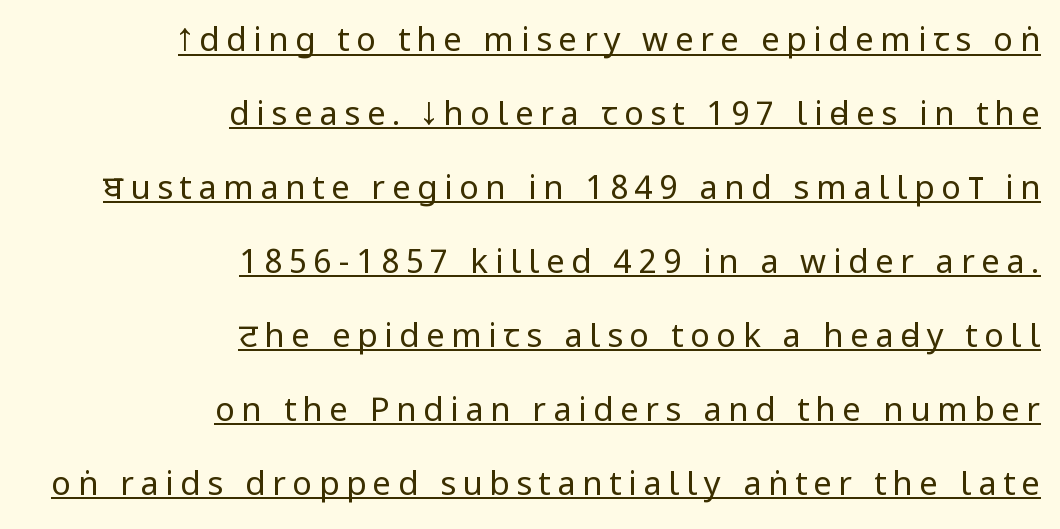
Q: Is the text bold? A: No.
Q: Is the text italic (slanted)? A: No, it is upright.
Q: Is the typeface a serif or a sans-serif typeface? A: Sans-serif.
Q: Is the text underlined? A: Yes.
Q: How is the paragraph aligned? A: Right-aligned.
Q: Is the spacing between letters normal or unusually wide? A: Unusually wide.
Q: Is the spacing between lines tight, normal or loose? A: Loose.
Q: Width (condensed, normal, or wide)? A: Condensed.
Q: Stroke contrast? A: Low.
Q: x-height? A: Large.
Q: Monospaced? A: No.
